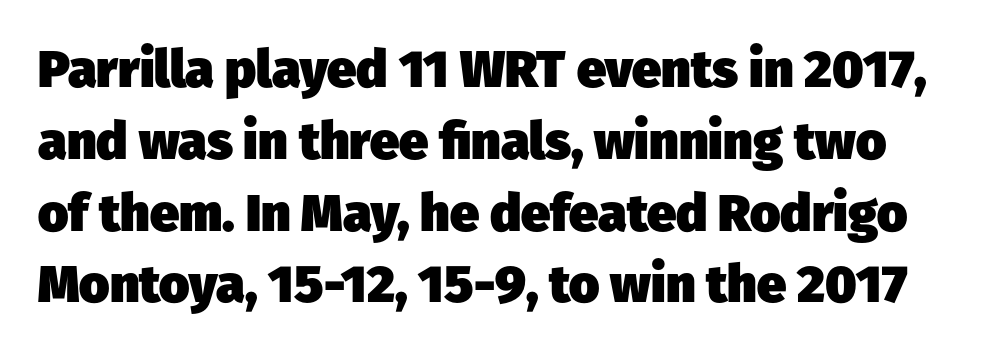
{"serif": "no", "bold": "yes", "weight": "heavy", "width": "normal", "stroke_contrast": "low", "x_height": "medium", "monospaced": "no", "underline": "no", "line_spacing": "normal", "line_spacing_ratio": 1.38, "letter_spacing": "normal", "letter_spacing_em": 0.0, "glyph_px": 52}
